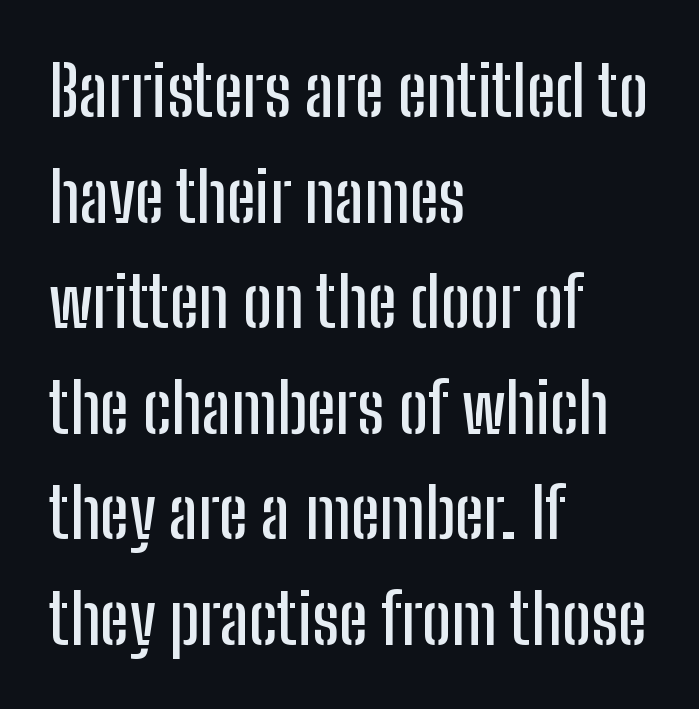
The image shows 69 px condensed sans-serif type, upright; set left-aligned, normal line spacing (1.53x), normal letter spacing, not underlined; low stroke contrast and a medium x-height.
